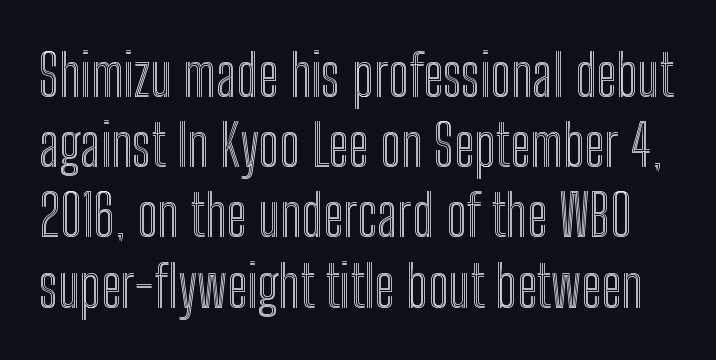
{"italic": "no", "width": "condensed", "x_height": "medium", "monospaced": "no", "underline": "no", "line_spacing_ratio": 1.21, "letter_spacing": "normal", "letter_spacing_em": 0.0, "glyph_px": 58}
